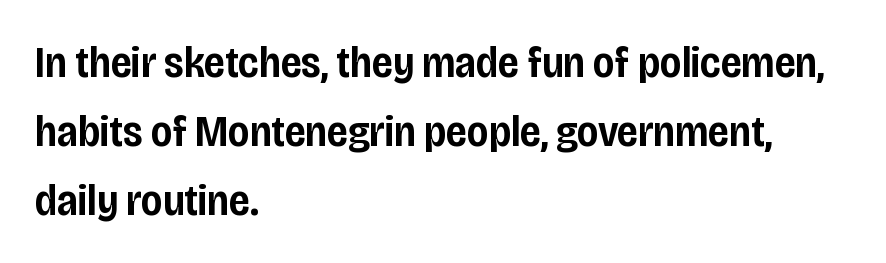
Glance below the letters and you will spot only blank space. In CSS terms this would be text-align: left. The letters stand straight up with perfectly vertical stems. This rendering leaves character spacing at its baseline value. The passage shown is typed in a proportional face where columns would drift.
